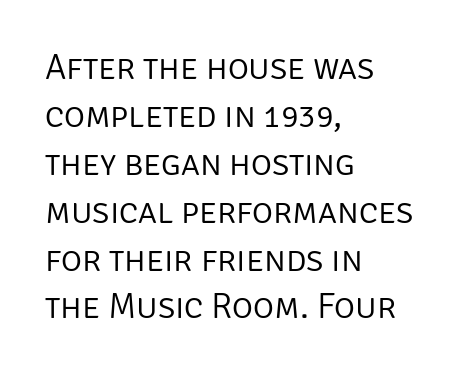
The image shows 36 px light sans-serif type, upright; set left-aligned, normal line spacing (1.33x), normal letter spacing, not underlined; low stroke contrast and a large x-height.
